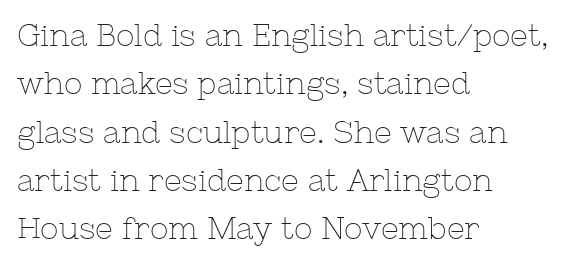
{"serif": "yes", "italic": "no", "bold": "no", "weight": "thin", "width": "normal", "stroke_contrast": "low", "x_height": "medium", "monospaced": "no", "underline": "no", "align": "left", "line_spacing": "normal", "line_spacing_ratio": 1.56, "letter_spacing": "normal", "letter_spacing_em": 0.0, "glyph_px": 31}
